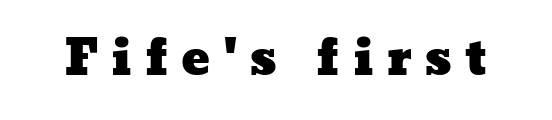
The image shows 48 px wide type; set unusually wide letter spacing (+0.27 em), not underlined; low stroke contrast and a medium x-height.
